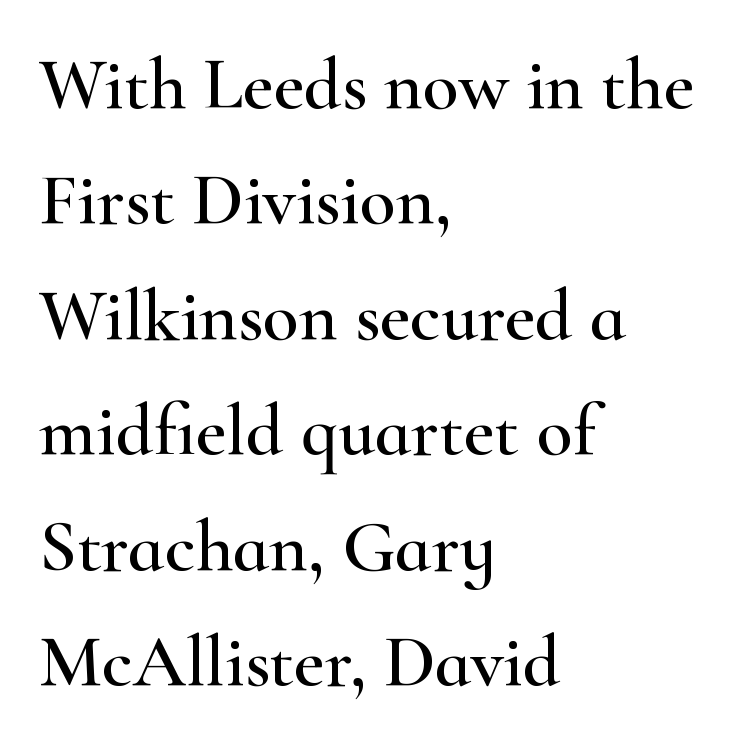
No extra tracking has been applied to these lines. A typesetter would call this leading conventional body-copy spacing. Which margin do the lines hug? The left one — the right edge is uneven. The face used here is seriffed, in the tradition of book romans.
